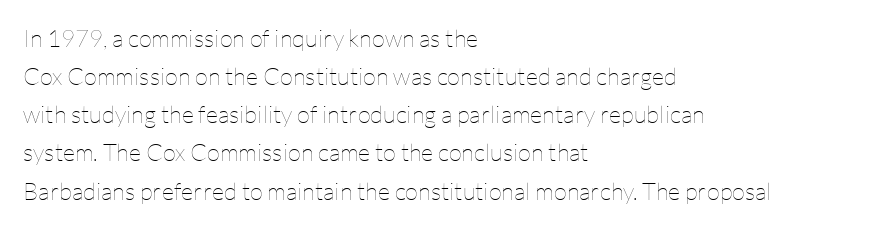
The image shows 24 px text type, upright; set left-aligned, normal line spacing (1.59x), normal letter spacing, not underlined.
